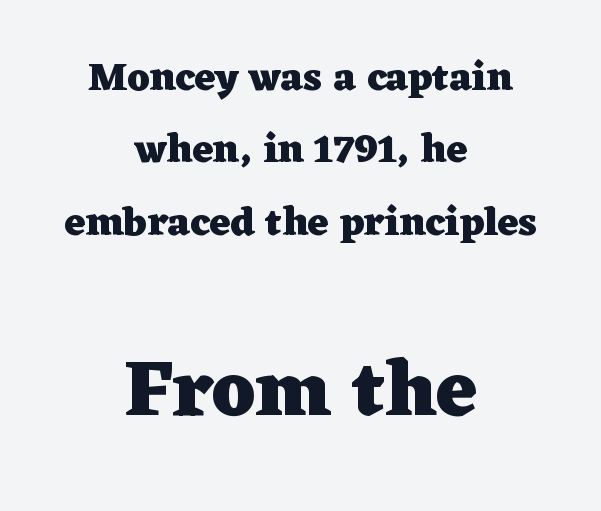
{"serif": "yes", "italic": "no", "bold": "yes", "weight": "heavy", "width": "wide", "stroke_contrast": "low", "x_height": "medium", "monospaced": "no", "underline": "no", "align": "center", "line_spacing_ratio": 1.81, "letter_spacing": "normal", "letter_spacing_em": 0.0, "larger_block": "second", "size_ratio": 1.98, "glyph_px": 79}
